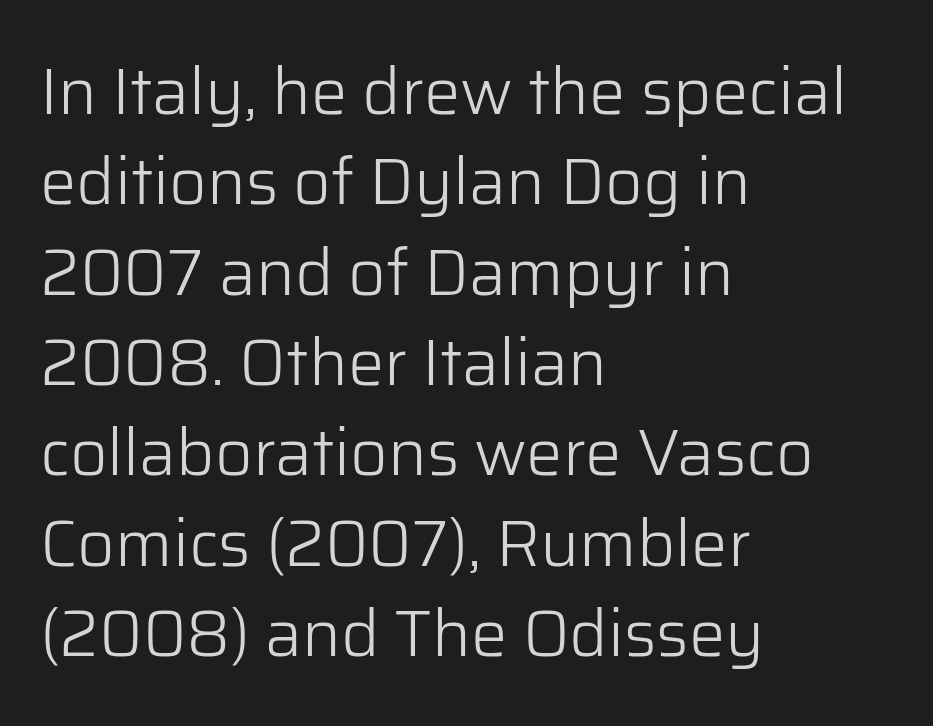
The image shows 65 px light sans-serif type, upright; set left-aligned, normal line spacing (1.39x), normal letter spacing, not underlined; low stroke contrast and a medium x-height.
